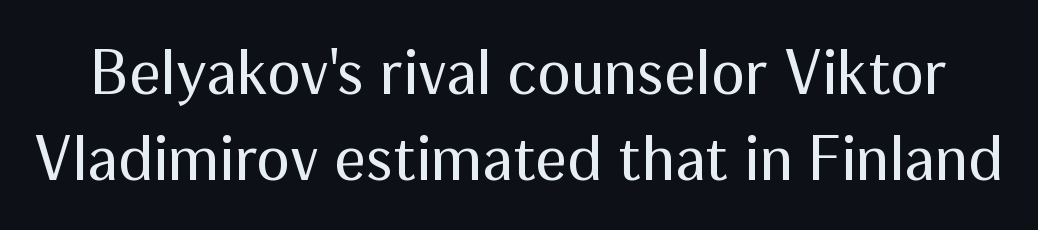
The image shows 63 px regular-weight sans-serif type, upright; set normal line spacing (1.36x), normal letter spacing, not underlined; medium stroke contrast and a medium x-height.
